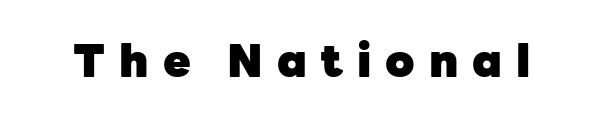
{"serif": "no", "italic": "no", "bold": "yes", "weight": "heavy", "width": "normal", "stroke_contrast": "low", "x_height": "medium", "monospaced": "no", "underline": "no", "letter_spacing": "wide", "letter_spacing_em": 0.31, "glyph_px": 45}
